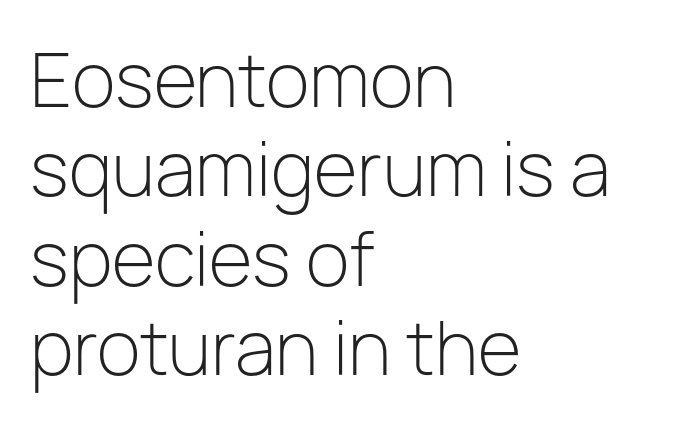
Q: Is the text bold? A: No.
Q: Is the text italic (slanted)? A: No, it is upright.
Q: Is the typeface a serif or a sans-serif typeface? A: Sans-serif.
Q: Is the text underlined? A: No.
Q: How is the paragraph aligned? A: Left-aligned.
Q: Is the spacing between letters normal or unusually wide? A: Normal.
Q: Width (condensed, normal, or wide)? A: Normal.
Q: Stroke contrast? A: Low.
Q: x-height? A: Medium.
Q: Monospaced? A: No.
